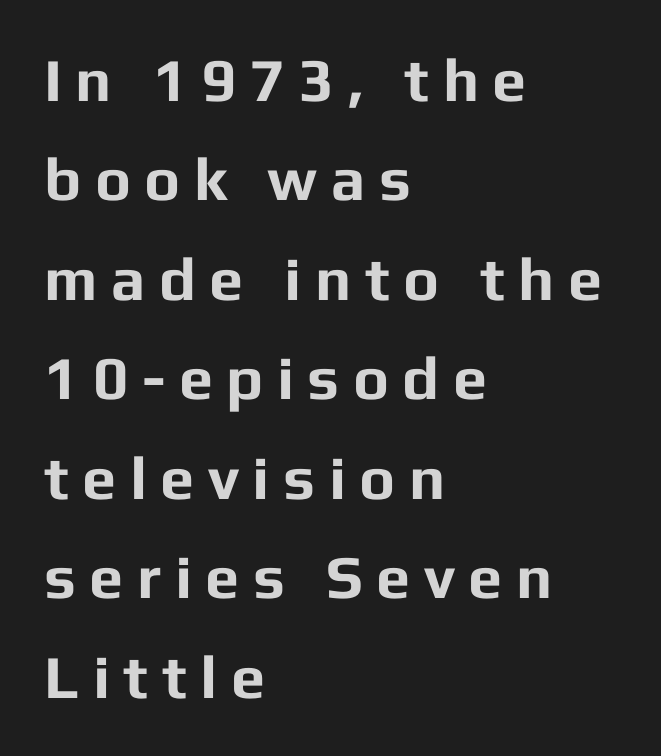
The strip under each line holds only bare page. Here the glyphs are tracked loosely, breaking word shapes into spaced letters. These lines are rendered in a variable-pitch font. A typesetter would mark this as roman, not italic.
